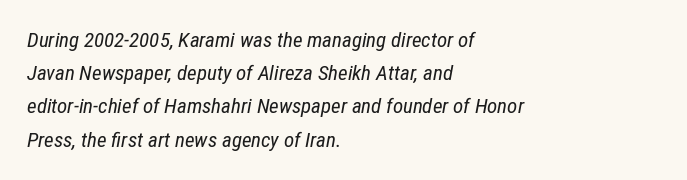
The typeface has the unassuming heft of standard copy or less. Inter-character spacing is left at the font's built-in metrics. Decoration check: the copy has no underline. Compared with a centered layout, this one pins lines to the left instead.
